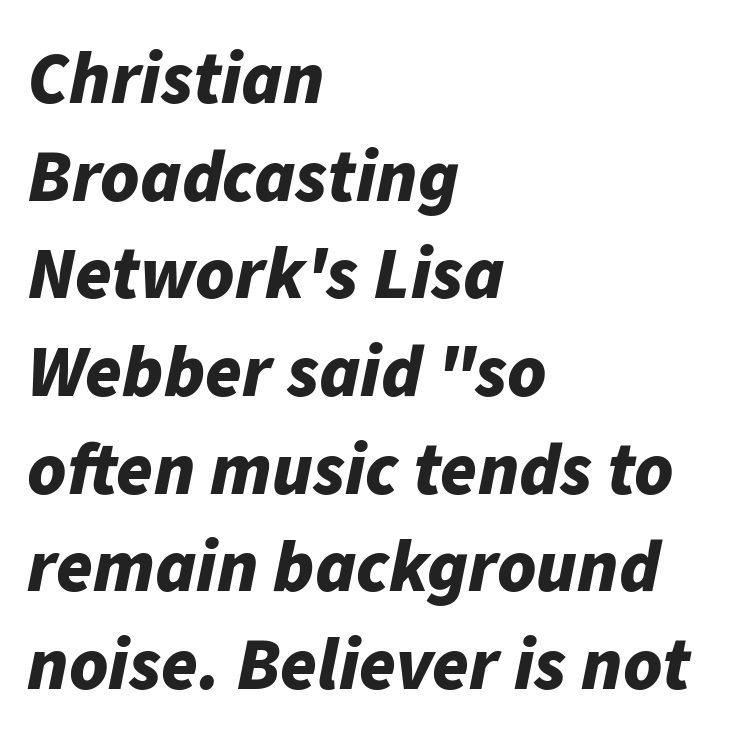
Each new line begins a customary step beneath the previous one. Words appear dense and cohesive because spacing is normal. These lines stack with their left ends in a neat column. Is the type slanted? Yes — the strokes lean at a clear angle. Weight check: bold — yes, fully. Do the characters align in a grid? No, the font is proportional.
